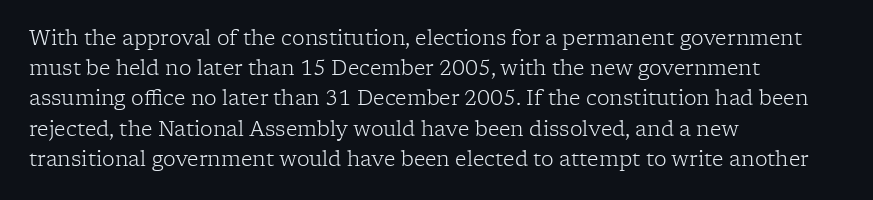
{"italic": "no", "bold": "no", "underline": "no", "align": "left", "line_spacing": "normal", "line_spacing_ratio": 1.51, "letter_spacing": "normal", "letter_spacing_em": 0.0, "glyph_px": 20}
